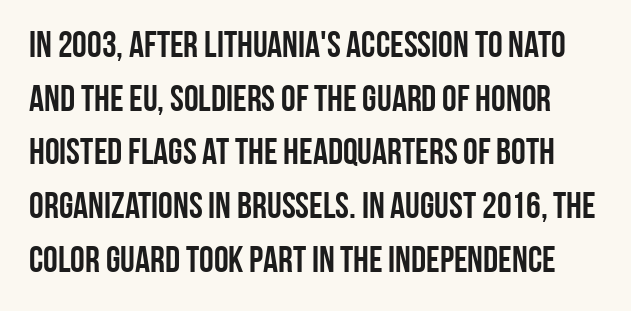
Default kerning and tracking; the words read as compact shapes. The space between consecutive lines is moderate. Tall strokes in this sample are plumb rather than angled. Lines of text with bare space underneath.
